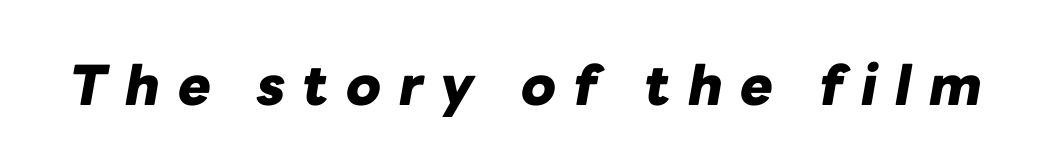
Just letters on the line, the space beneath them empty. Is the type slanted? Yes — the strokes lean at a clear angle. Typographic density is high because the face is bold. Each letter keeps its own natural width here, so spacing adapts to shape. Substantial extra tracking has been applied to these lines.
